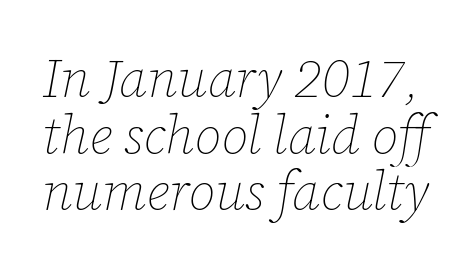
{"italic": "yes", "lean": "right", "slant_degrees": 12, "bold": "no", "weight": "thin", "width": "normal", "stroke_contrast": "low", "x_height": "medium", "monospaced": "no", "underline": "no", "line_spacing": "tight", "line_spacing_ratio": 1.07, "letter_spacing": "normal", "letter_spacing_em": 0.0, "glyph_px": 53}
